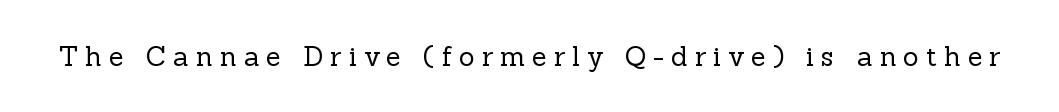
{"italic": "no", "bold": "no", "underline": "no", "letter_spacing": "wide", "letter_spacing_em": 0.26, "glyph_px": 27}
